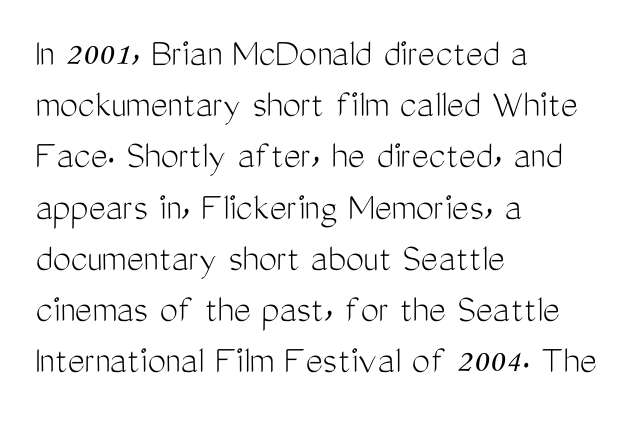
Q: Is the text bold? A: No.
Q: Is the text italic (slanted)? A: No, it is upright.
Q: Is the typeface a serif or a sans-serif typeface? A: Sans-serif.
Q: Is the text underlined? A: No.
Q: How is the paragraph aligned? A: Left-aligned.
Q: Is the spacing between letters normal or unusually wide? A: Normal.
Q: Is the spacing between lines tight, normal or loose? A: Normal.
Q: Width (condensed, normal, or wide)? A: Condensed.
Q: Stroke contrast? A: Medium.
Q: x-height? A: Medium.
Q: Monospaced? A: No.
